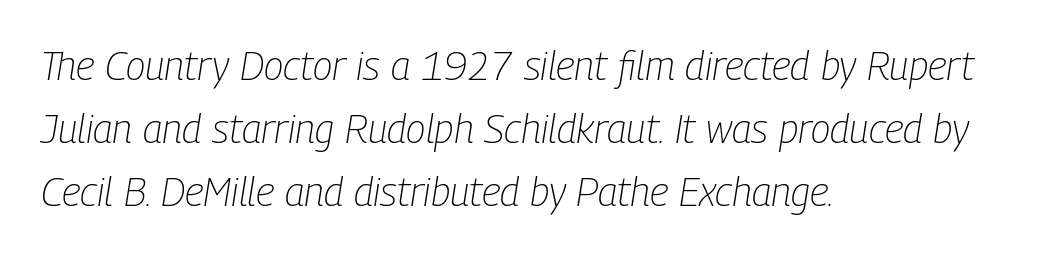
{"italic": "yes", "lean": "right", "slant_degrees": 9, "bold": "no", "weight": "light", "width": "condensed", "stroke_contrast": "low", "x_height": "medium", "monospaced": "no", "underline": "no", "align": "left", "line_spacing": "normal", "line_spacing_ratio": 1.58, "letter_spacing": "normal", "letter_spacing_em": 0.0, "glyph_px": 40}
